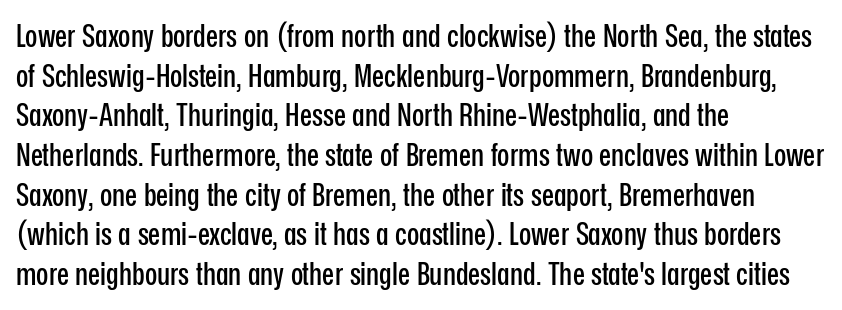
{"serif": "no", "italic": "no", "width": "condensed", "stroke_contrast": "low", "x_height": "medium", "monospaced": "no", "underline": "no", "align": "left", "line_spacing_ratio": 1.24, "letter_spacing": "normal", "letter_spacing_em": 0.0, "glyph_px": 32}
